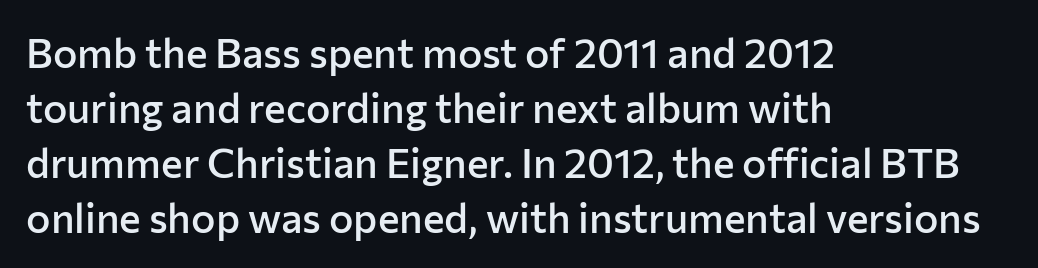
The image shows 41 px semibold sans-serif type, upright; set left-aligned, normal line spacing (1.34x), normal letter spacing, not underlined; low stroke contrast and a medium x-height.
